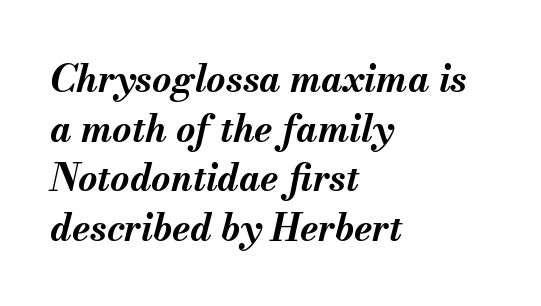
{"italic": "yes", "lean": "right", "slant_degrees": 13, "bold": "yes", "weight": "bold", "width": "normal", "stroke_contrast": "medium", "x_height": "small", "monospaced": "no", "underline": "no", "align": "left", "line_spacing": "normal", "line_spacing_ratio": 1.34, "letter_spacing": "normal", "letter_spacing_em": 0.0, "glyph_px": 37}
